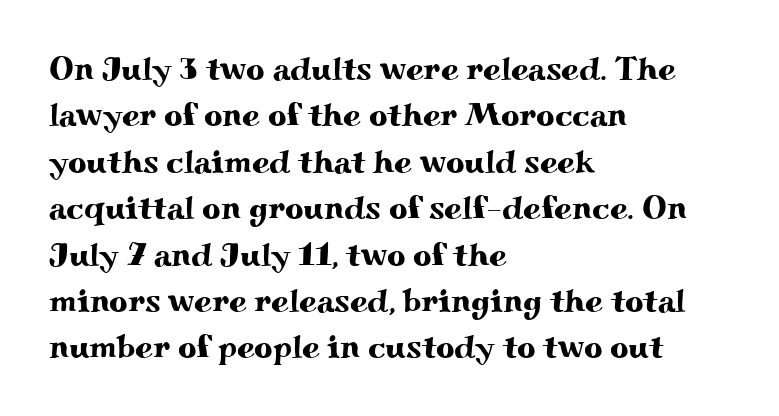
Q: Is the text italic (slanted)? A: No, it is upright.
Q: Is the typeface a serif or a sans-serif typeface? A: Serif.
Q: Is the text underlined? A: No.
Q: How is the paragraph aligned? A: Left-aligned.
Q: Is the spacing between letters normal or unusually wide? A: Normal.
Q: Is the spacing between lines tight, normal or loose? A: Normal.
Q: Width (condensed, normal, or wide)? A: Wide.
Q: Stroke contrast? A: Medium.
Q: x-height? A: Small.
Q: Monospaced? A: No.
